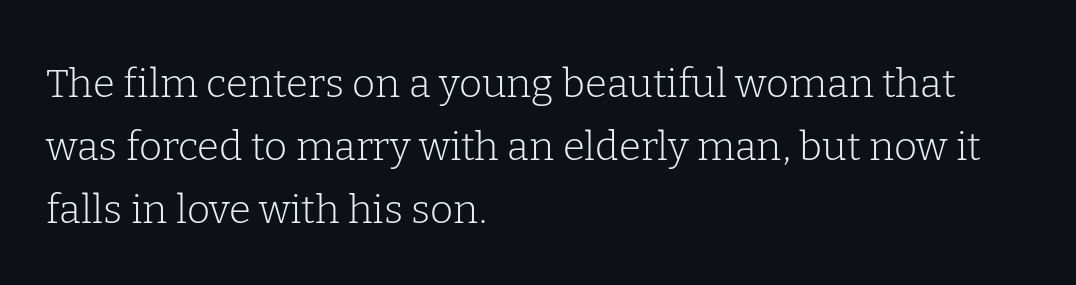
The image shows 40 px light serif type, upright; set left-aligned, normal line spacing (1.57x), normal letter spacing, not underlined; low stroke contrast and a medium x-height.
